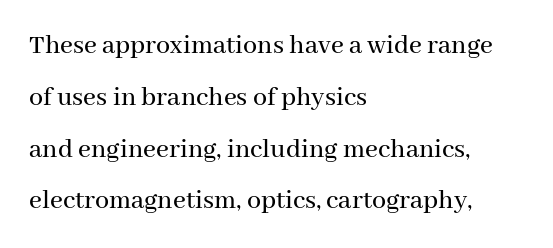
The image shows 28 px serif type, upright; set left-aligned, line spacing 1.85x, normal letter spacing, not underlined; medium stroke contrast and a medium x-height.
